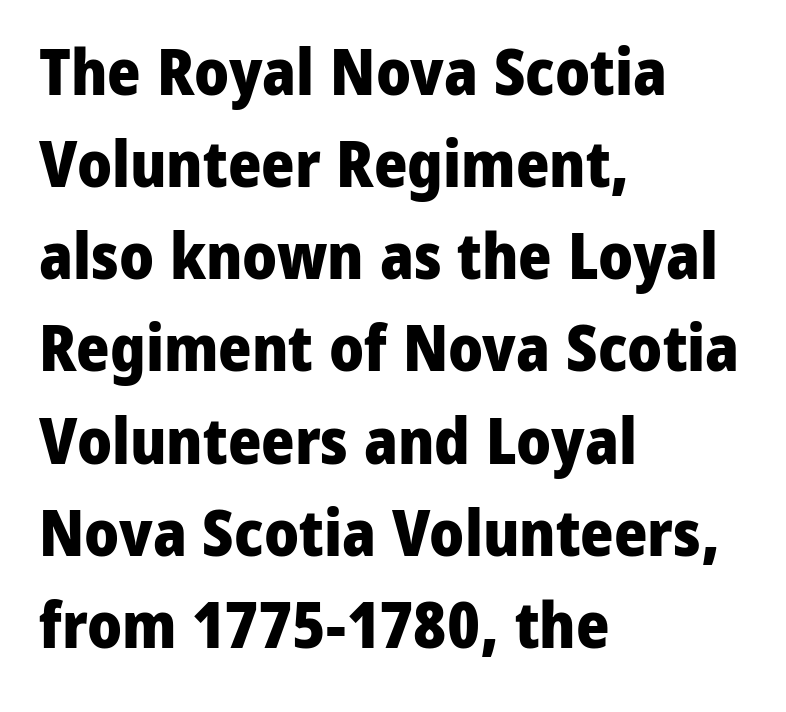
The characters display no serif detailing; their extremities are plain. Regarding leading, the lines here are spaced in the standard way. These lines keep a tight, regular rhythm from letter to letter. Each letter keeps its own natural width here, so spacing adapts to shape. A typesetter would mark this as roman, not italic. Where is the straight margin? On the left.
